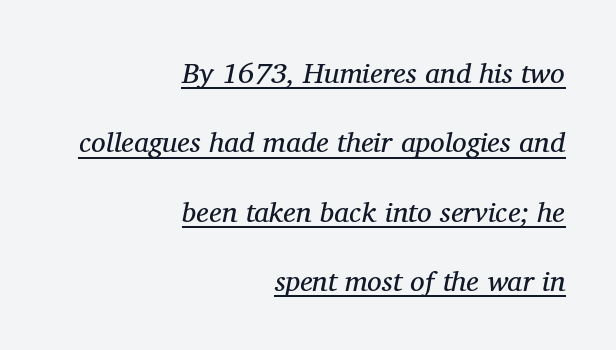
The image shows 29 px regular-weight serif type, italic (leaning right); set right-aligned, loose line spacing (2.39x), normal letter spacing, underlined; medium stroke contrast and a medium x-height.
